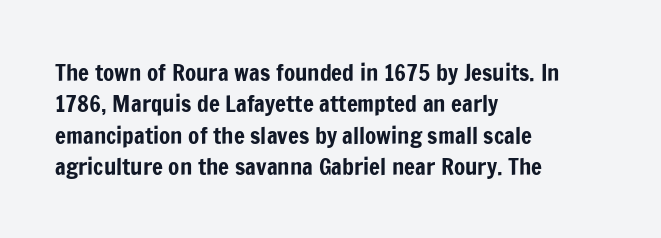
The passage shown is not underscored anywhere. The line texture is even and compact thanks to regular tracking. Nope, not italic — everything's standing straight. Each line starts at the same left margin while the right side varies. Notice how descenders clear the ascenders below comfortably — that's standard leading.
